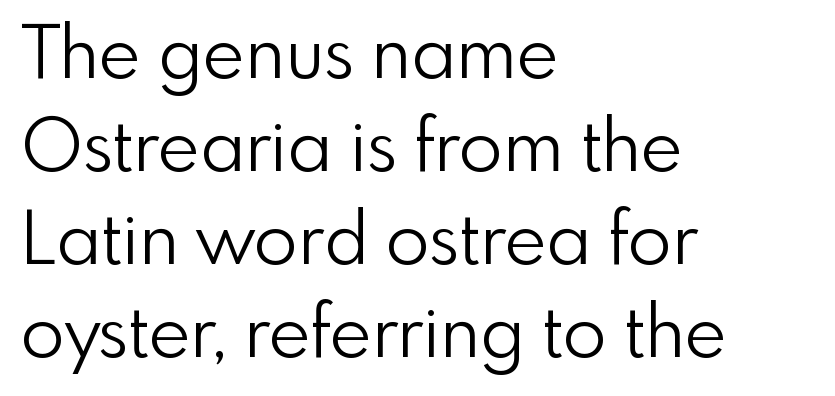
Q: Is the text bold? A: No.
Q: Is the text italic (slanted)? A: No, it is upright.
Q: Is the typeface a serif or a sans-serif typeface? A: Sans-serif.
Q: Is the text underlined? A: No.
Q: How is the paragraph aligned? A: Left-aligned.
Q: Is the spacing between letters normal or unusually wide? A: Normal.
Q: Is the spacing between lines tight, normal or loose? A: Normal.
Q: Width (condensed, normal, or wide)? A: Normal.
Q: x-height? A: Small.
Q: Monospaced? A: No.
